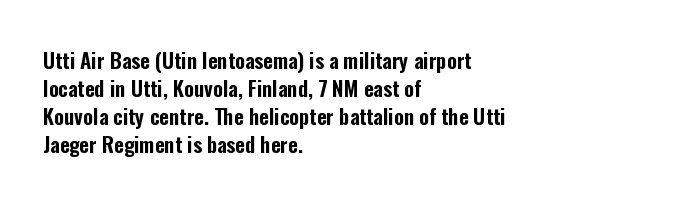
The image shows 21 px text type, upright; set left-aligned, normal line spacing (1.34x), normal letter spacing, not underlined.
